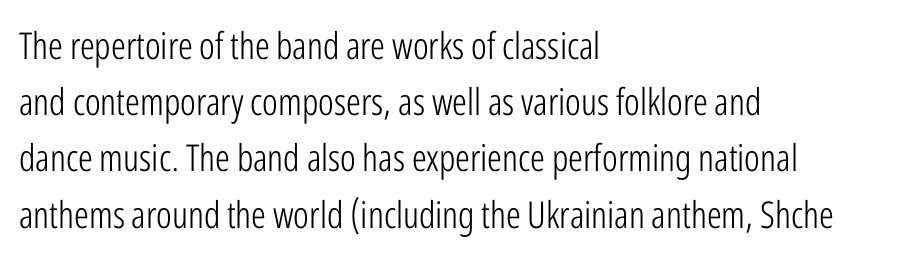
Vertical stems look standard width or narrower in stroke. The letters carry no serifs — their stems end cleanly without finishing strokes. The passage shown is typed in a proportional face where columns would drift. Spacing between characters is what you'd get straight out of the box. Ascenders rise straight up at ninety degrees. The foot of each line stays bare and open.
